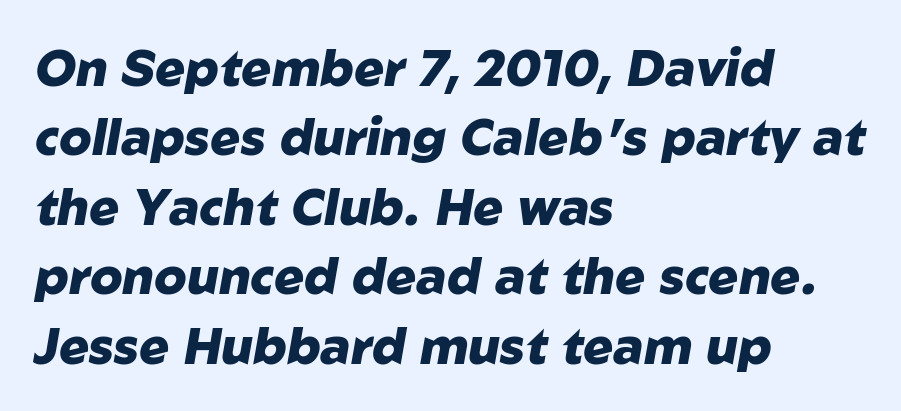
You could call the tracking neutral — neither tight nor loose. The foot of each line stays bare and open. You could not count columns in this text — the font is proportionally spaced. The text block is weighted toward the left margin, trailing off unevenly rightward. Emphasis-style slanted type is in use.
